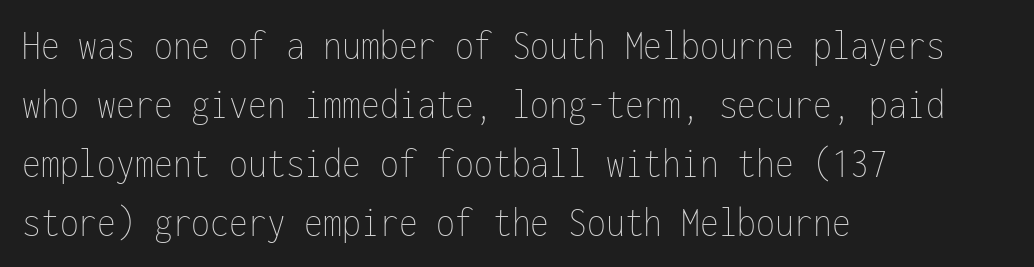
{"italic": "no", "bold": "no", "weight": "thin", "width": "condensed", "stroke_contrast": "low", "x_height": "medium", "monospaced": "yes", "underline": "no", "align": "left", "line_spacing": "normal", "line_spacing_ratio": 1.37, "letter_spacing": "normal", "letter_spacing_em": 0.0, "glyph_px": 43}
